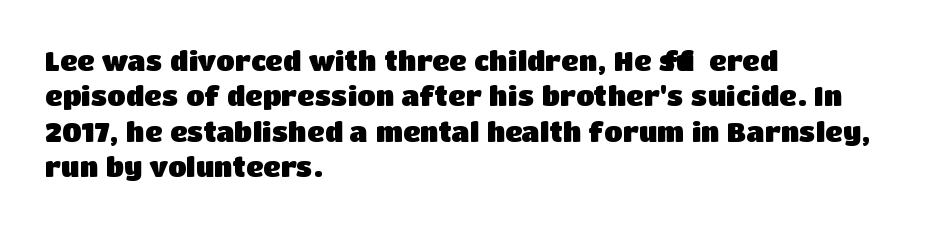
The image shows 27 px bold type, upright; set left-aligned, normal line spacing (1.31x), normal letter spacing, not underlined.
